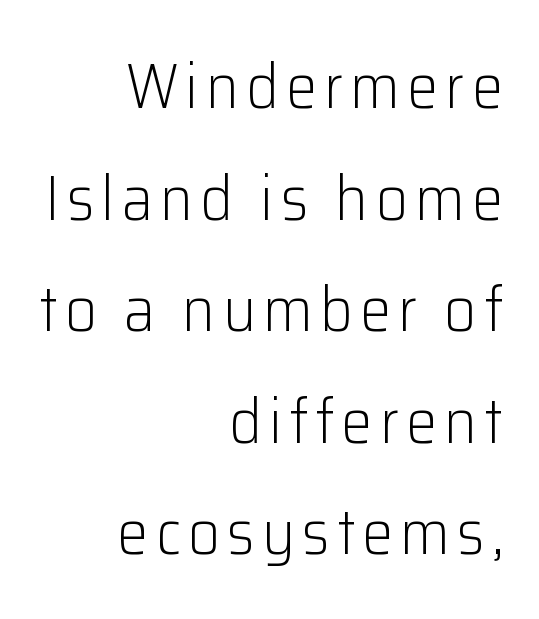
Look at the bottom of the vertical strokes: they stop flat, with no serifs. No extra ink here — the face is not bold. The lines in this sample share a right terminus and differ only in where they begin. A roman cut, with each character standing at attention. This rendering features lettering with no underline. These lines are rendered in a variable-pitch font.
